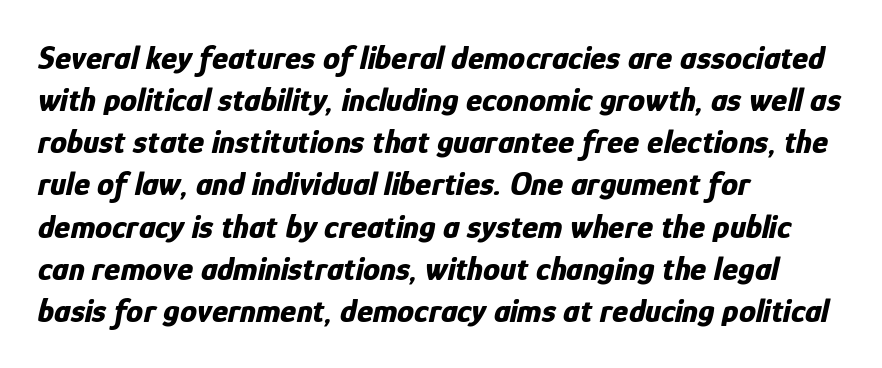
{"italic": "yes", "lean": "right", "slant_degrees": 12, "bold": "yes", "weight": "bold", "width": "condensed", "stroke_contrast": "low", "x_height": "medium", "monospaced": "no", "underline": "no", "align": "left", "line_spacing_ratio": 1.24, "letter_spacing": "normal", "letter_spacing_em": 0.0, "glyph_px": 34}
